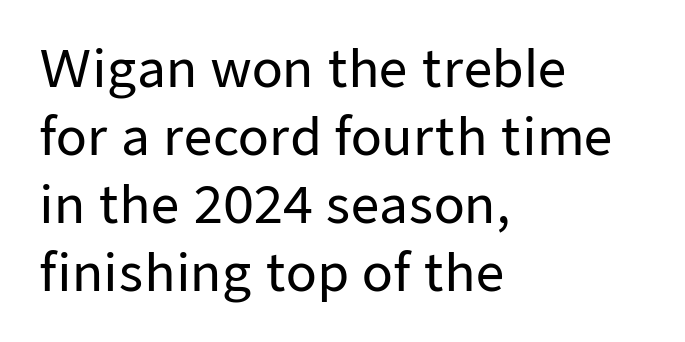
Q: Is the text italic (slanted)? A: No, it is upright.
Q: Is the typeface a serif or a sans-serif typeface? A: Sans-serif.
Q: Is the text underlined? A: No.
Q: How is the paragraph aligned? A: Left-aligned.
Q: Is the spacing between letters normal or unusually wide? A: Normal.
Q: Is the spacing between lines tight, normal or loose? A: Normal.
Q: Width (condensed, normal, or wide)? A: Normal.
Q: Stroke contrast? A: Low.
Q: x-height? A: Medium.
Q: Monospaced? A: No.
